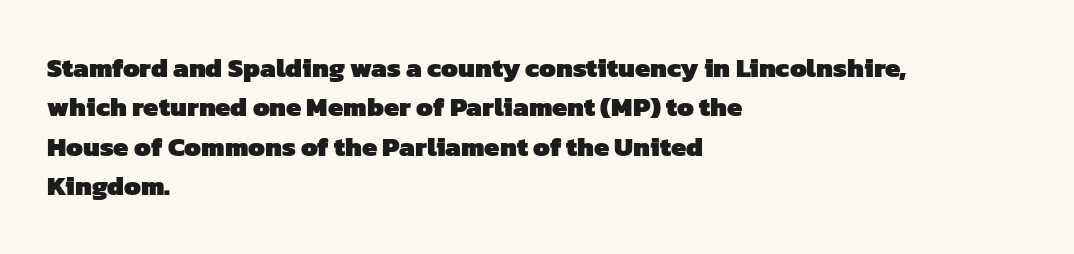
The space between consecutive lines is moderate. The space beneath each line is pristine and unruled. Inter-character spacing is left at the font's built-in metrics. The rendering anchors every line to the left-hand side.
